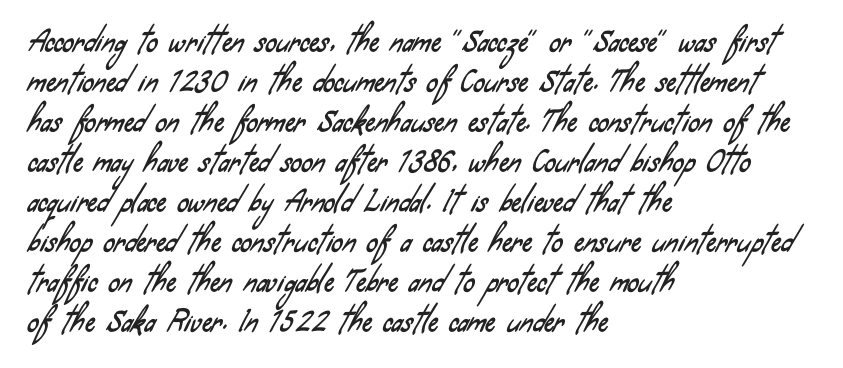
Horizontal alignment here is leftward, the default for most running prose. The leading is moderate, giving the passage an even texture. Typographically, this falls in the sans-serif category. The face used here is proportionally spaced, like ordinary book or web type.
